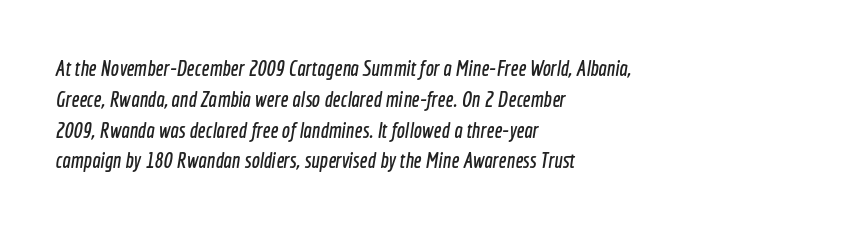
Letters rest on an invisible, unmarked baseline. How would I describe the line gaps? Plain and ordinary. Each word holds together tightly as a unit, with standard inter-letter gaps. These lines stack with their left ends in a neat column.
